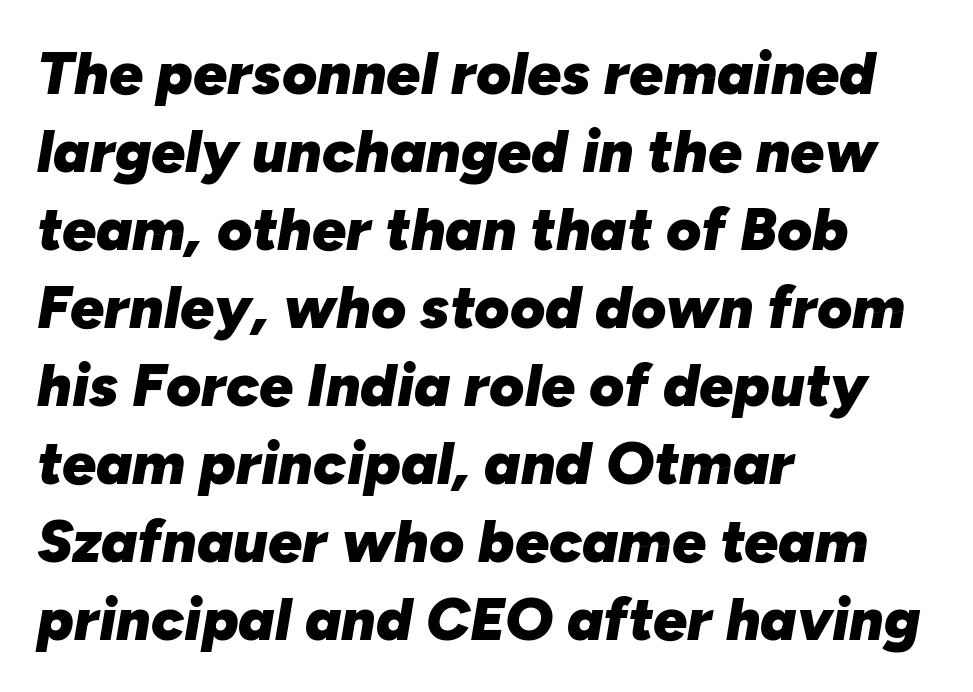
{"italic": "yes", "lean": "right", "slant_degrees": 10, "bold": "yes", "weight": "heavy", "width": "normal", "stroke_contrast": "low", "x_height": "medium", "monospaced": "no", "underline": "no", "align": "left", "line_spacing": "normal", "line_spacing_ratio": 1.3, "letter_spacing": "normal", "letter_spacing_em": 0.0, "glyph_px": 60}
